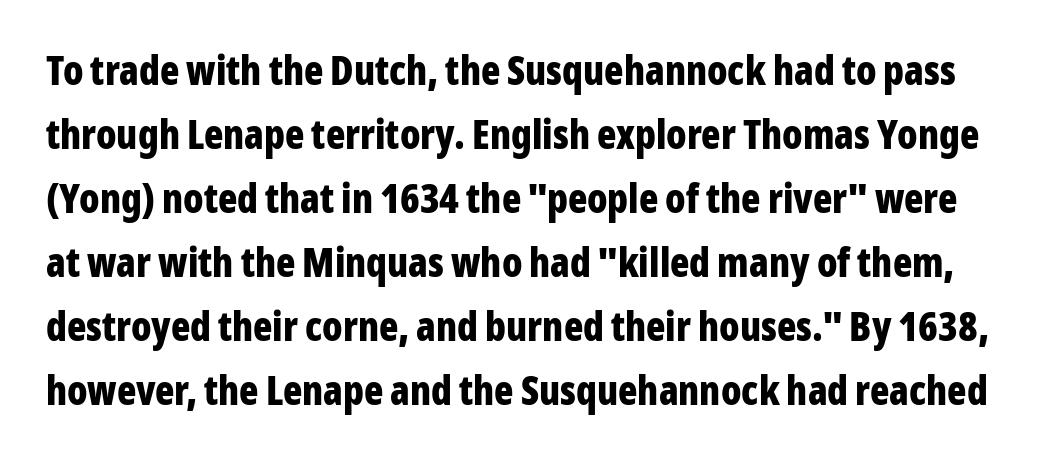
Q: Is the text bold? A: Yes.
Q: Is the text italic (slanted)? A: No, it is upright.
Q: Is the typeface a serif or a sans-serif typeface? A: Sans-serif.
Q: Is the text underlined? A: No.
Q: Is the spacing between letters normal or unusually wide? A: Normal.
Q: Is the spacing between lines tight, normal or loose? A: Normal.
Q: Width (condensed, normal, or wide)? A: Condensed.
Q: Stroke contrast? A: Low.
Q: x-height? A: Medium.
Q: Monospaced? A: No.
